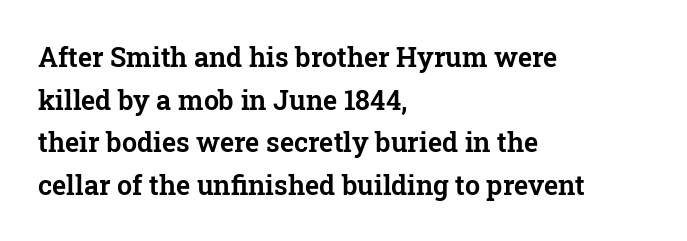
The image shows 27 px text type, upright; set left-aligned, normal line spacing (1.58x), normal letter spacing, not underlined.
